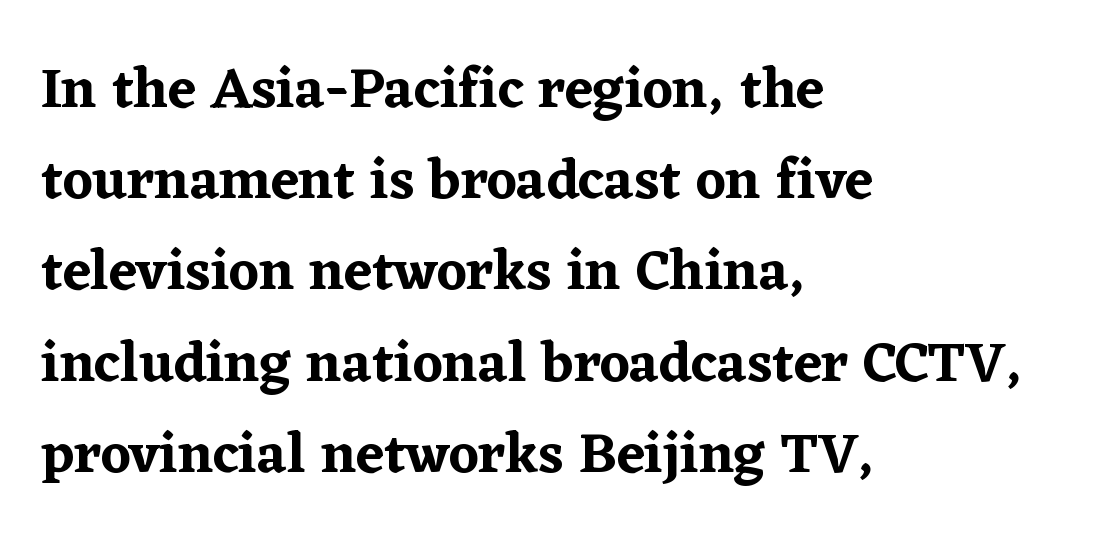
Ascenders rise straight up at ninety degrees. Descenders are the only things crossing below the line. The lines sit at an ordinary, default distance from one another. Looks like regular typesetting: each glyph gets only the width it needs.
